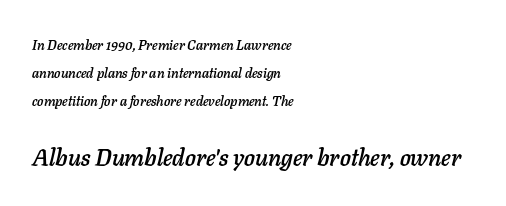
The image shows 24 px text type, italic (leaning right); set left-aligned, loose line spacing (1.99x), normal letter spacing, not underlined; the second (bottom) block is 1.71x larger.
